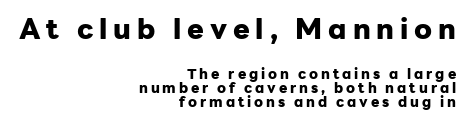
The specimen reads as upright at a glance. Right-aligned paragraph, ragged on the left. Bigger letters appear in the top chunk; the bottom chunk is reduced. Inter-character spacing is expanded well beyond the font's built-in metrics.
